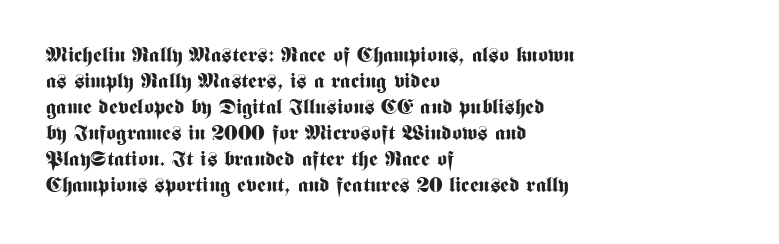
Q: Is the text bold? A: Yes.
Q: Is the text italic (slanted)? A: No, it is upright.
Q: Is the text underlined? A: No.
Q: How is the paragraph aligned? A: Left-aligned.
Q: Is the spacing between letters normal or unusually wide? A: Normal.
